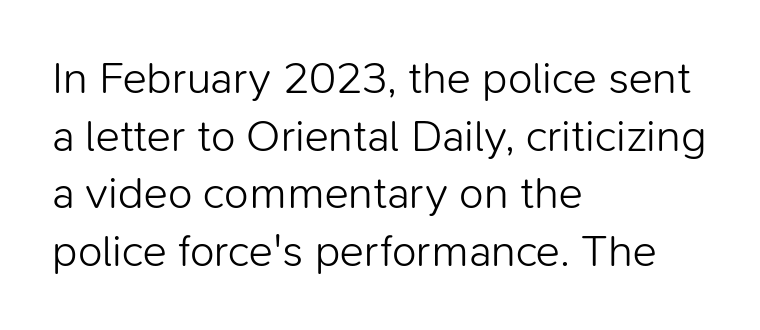
Weight: regular or lighter. The type family on display is of the sans-serif kind. Ordinary non-slanted type is in use. Default kerning and tracking; the words read as compact shapes. The passage shown is not underscored anywhere.
